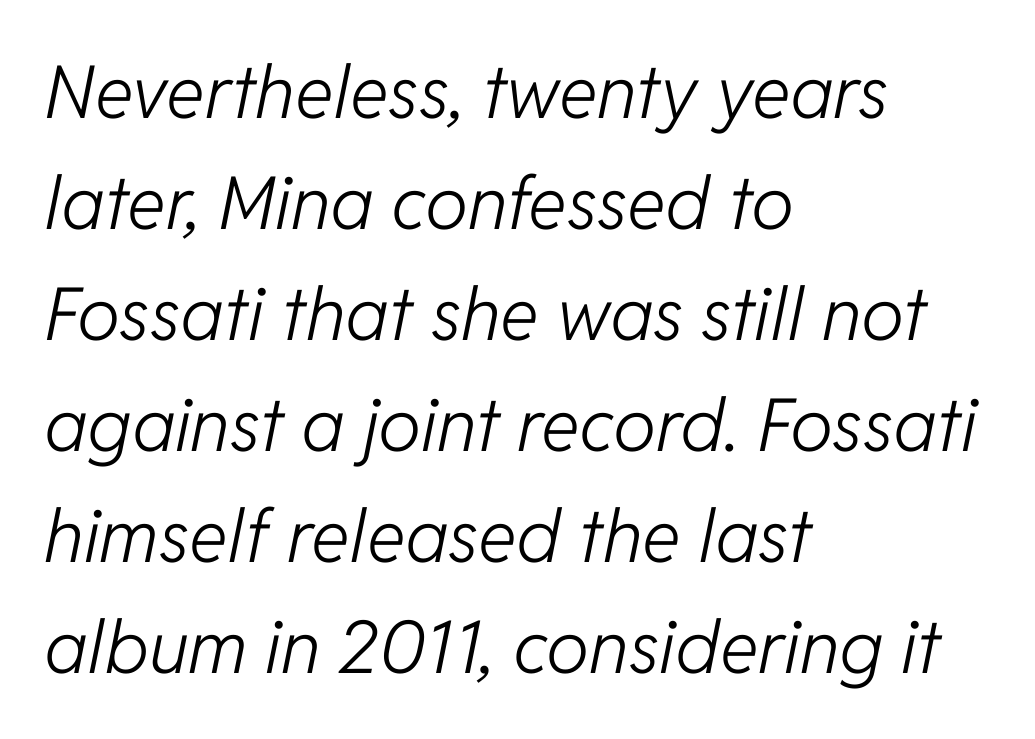
Q: Is the text bold? A: No.
Q: Is the text italic (slanted)? A: Yes, it leans right by about 11 degrees.
Q: Is the text underlined? A: No.
Q: How is the paragraph aligned? A: Left-aligned.
Q: Is the spacing between letters normal or unusually wide? A: Normal.
Q: Is the spacing between lines tight, normal or loose? A: Normal.
Q: Width (condensed, normal, or wide)? A: Normal.
Q: Stroke contrast? A: Low.
Q: x-height? A: Medium.
Q: Monospaced? A: No.
